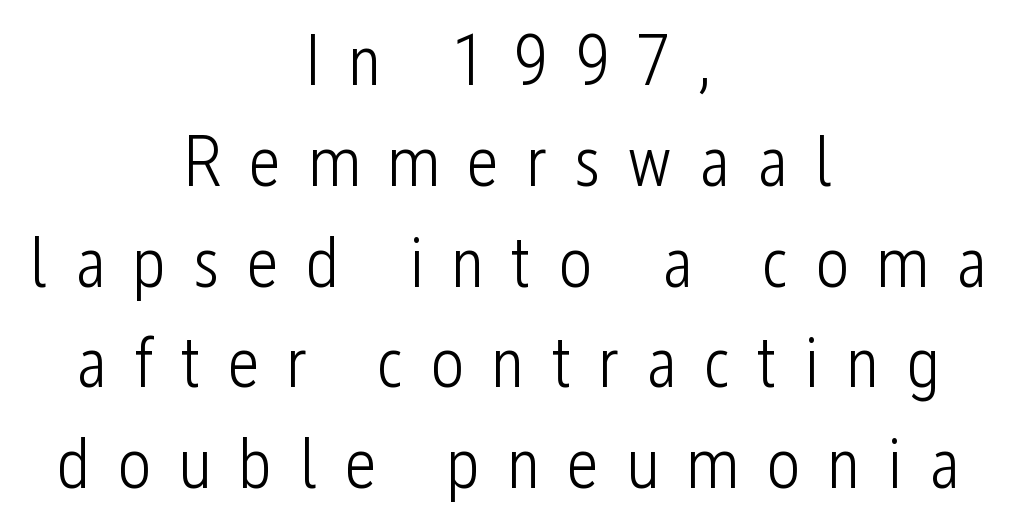
Q: Is the text bold? A: No.
Q: Is the text italic (slanted)? A: No, it is upright.
Q: Is the typeface a serif or a sans-serif typeface? A: Sans-serif.
Q: Is the text underlined? A: No.
Q: How is the paragraph aligned? A: Centered.
Q: Is the spacing between letters normal or unusually wide? A: Unusually wide.
Q: Is the spacing between lines tight, normal or loose? A: Normal.
Q: Width (condensed, normal, or wide)? A: Condensed.
Q: Stroke contrast? A: Low.
Q: x-height? A: Medium.
Q: Monospaced? A: No.
